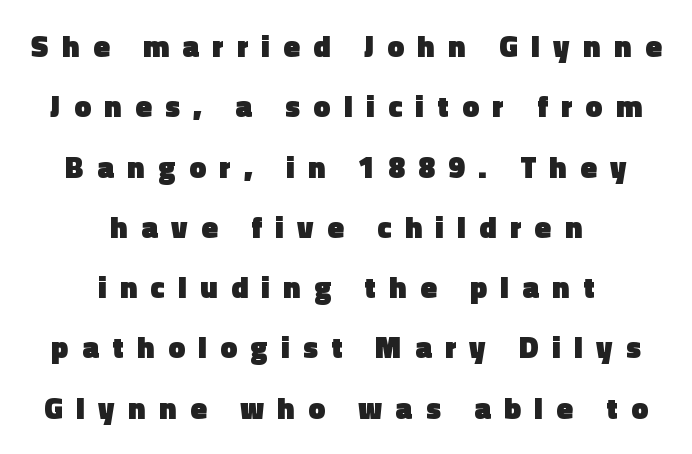
How are the letters spaced? Widely, with obvious added tracking. The specimen omits any rule beneath the text block's lines. You can tell from the bare stems that sans-serif type was used. The characters look thick and weighty, a clear bold. These lines are rendered in a variable-pitch font.
